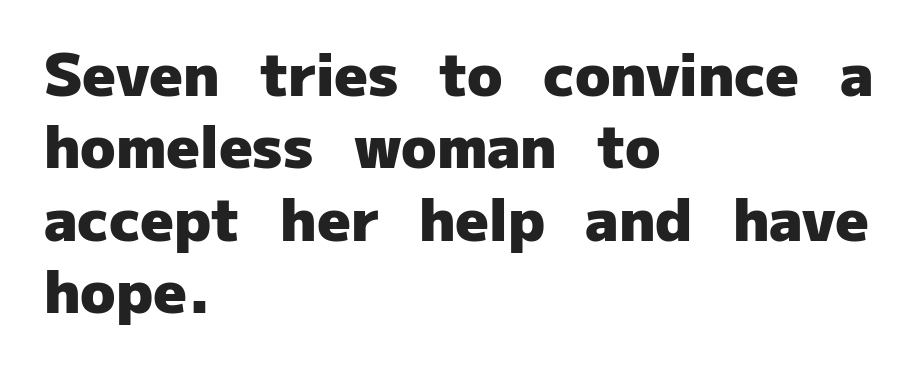
The lettering stays uniformly vertical, giving the passage a roman look. This sample has the flowing, uneven cadence of proportional lettering. This sample keeps an unexceptional amount of space between lines. This sample is left-justified, so line endings fall wherever the words run out. There is no visible air inserted between adjacent glyphs. This rendering features lettering with no underline.
